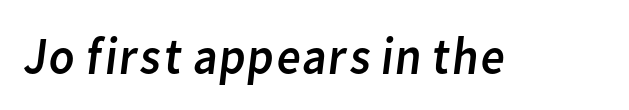
Character widths vary here, with narrow letters taking less room than wide ones. The space directly below the letters is spotless. The font sits on the lighter half of the weight spectrum, regular included. The line texture is even and compact thanks to regular tracking. The font family rendered here belongs to the sans-serif group.
